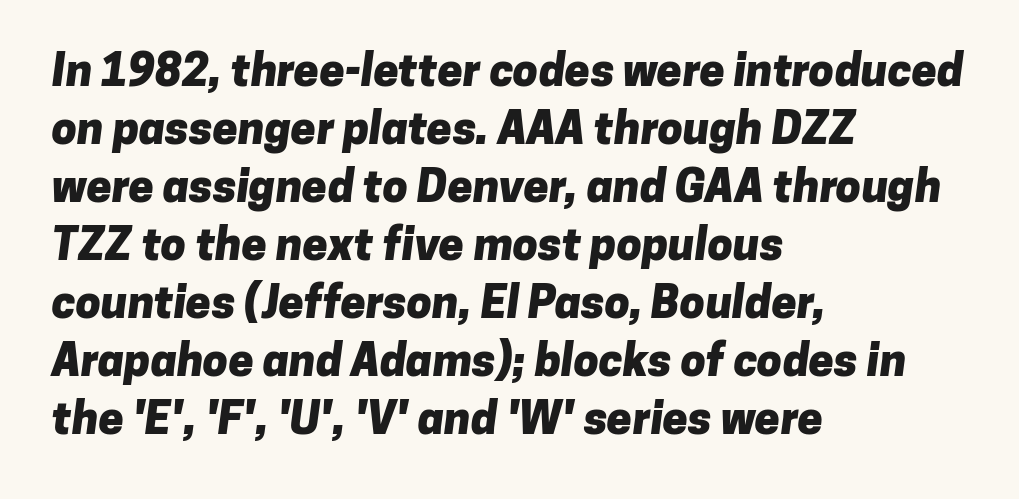
The image shows 45 px heavy sans-serif type; set left-aligned, normal line spacing (1.29x), normal letter spacing, not underlined; low stroke contrast and a medium x-height.
